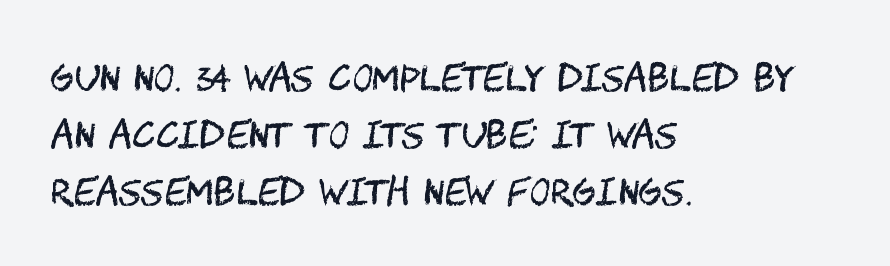
Which margin do the lines hug? The left one — the right edge is uneven. The typeface chosen for these lines omits serifs. Each new line begins a customary step beneath the previous one. Ink coverage per letter is moderate at most. Anything drawn beneath the words? Only blank space. Does extra space separate the letters? No, they use regular spacing.
